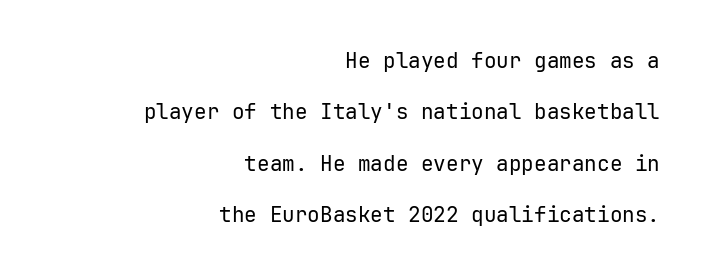
The image shows 21 px text type, upright; set right-aligned, loose line spacing (2.45x), normal letter spacing, not underlined.
